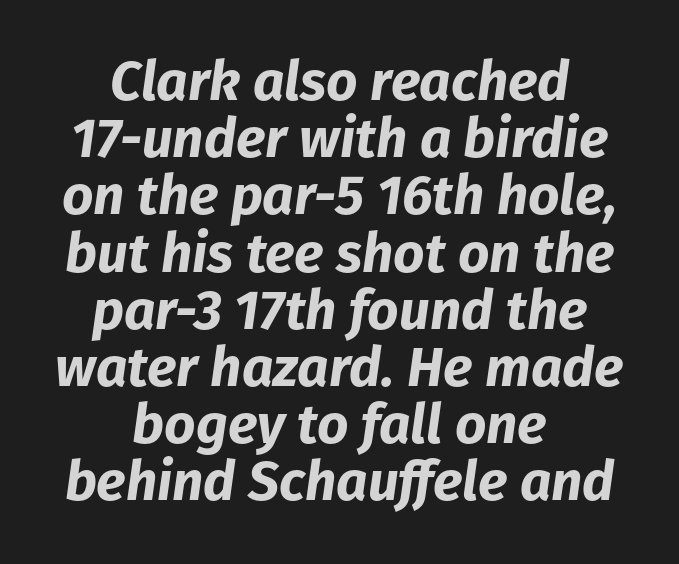
Q: Is the text bold? A: Yes.
Q: Is the text italic (slanted)? A: Yes, it leans right by about 8 degrees.
Q: Is the text underlined? A: No.
Q: How is the paragraph aligned? A: Centered.
Q: Is the spacing between letters normal or unusually wide? A: Normal.
Q: Is the spacing between lines tight, normal or loose? A: Tight.
Q: Width (condensed, normal, or wide)? A: Normal.
Q: Stroke contrast? A: Low.
Q: x-height? A: Medium.
Q: Monospaced? A: No.
